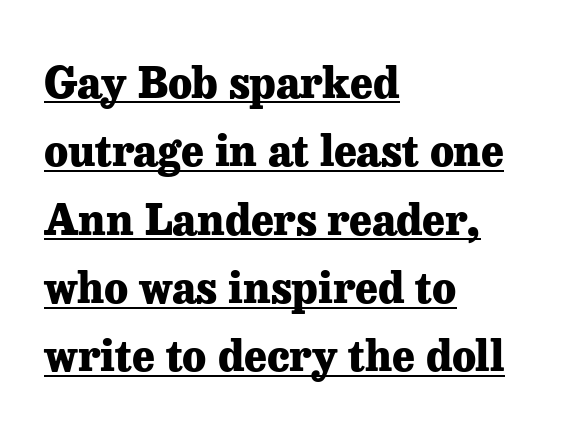
The image shows 43 px heavy serif type, upright; set left-aligned, normal line spacing (1.59x), normal letter spacing, underlined; low stroke contrast and a medium x-height.
